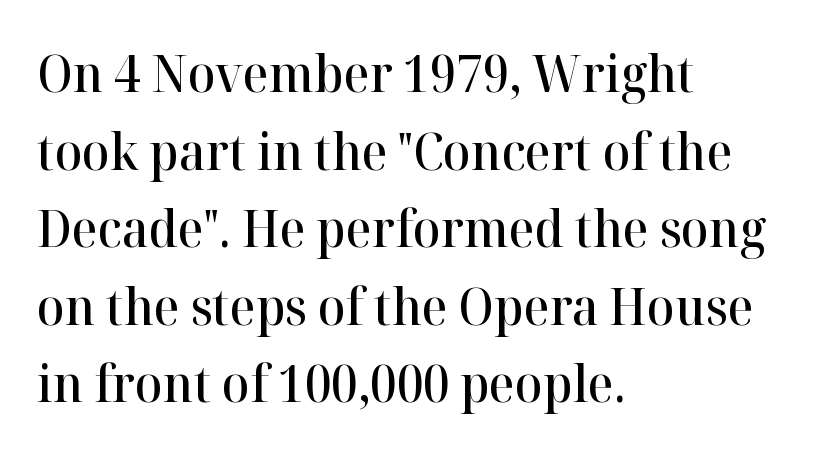
The typeface chosen for these lines features serifs. The letters stand straight up with perfectly vertical stems. The letters are semibold — heavier than regular but short of a full bold. The passage shown stacks its lines at a standard gap. The glyphs are unaccompanied by any horizontal stroke below them. The passage shown is typed in a proportional face where columns would drift.
